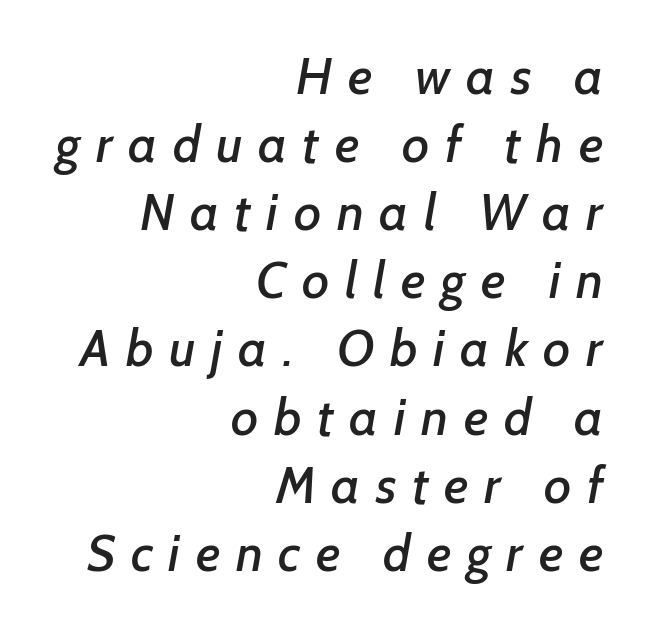
The letters advance in unequal steps, a hallmark of proportional type. Has an underline been added? It has not. Layout note: lines flush right. Letter spacing: wide. The passage shown stacks its lines at a standard gap. Letterform terminals end flat and unadorned throughout the passage.
